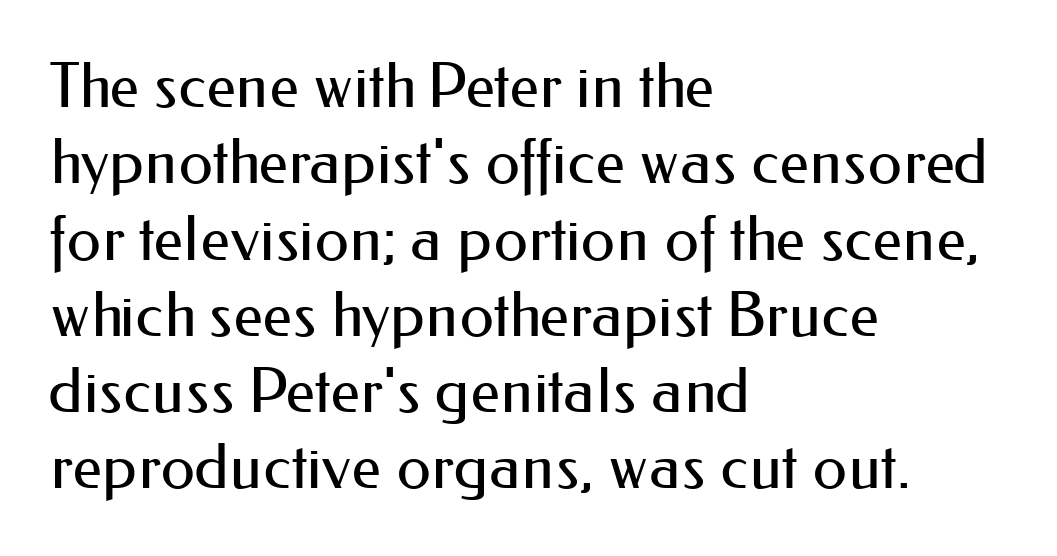
Q: Is the text bold? A: No.
Q: Is the text italic (slanted)? A: No, it is upright.
Q: Is the typeface a serif or a sans-serif typeface? A: Sans-serif.
Q: Is the text underlined? A: No.
Q: How is the paragraph aligned? A: Left-aligned.
Q: Is the spacing between letters normal or unusually wide? A: Normal.
Q: Width (condensed, normal, or wide)? A: Normal.
Q: Stroke contrast? A: Medium.
Q: x-height? A: Small.
Q: Monospaced? A: No.
